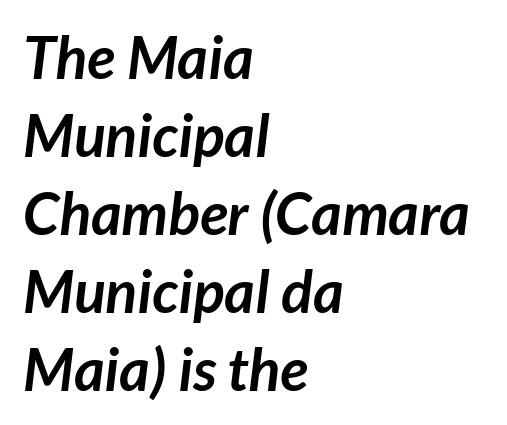
{"serif": "no", "bold": "yes", "weight": "semibold", "width": "normal", "stroke_contrast": "low", "x_height": "medium", "monospaced": "no", "underline": "no", "align": "left", "line_spacing": "normal", "line_spacing_ratio": 1.32, "letter_spacing": "normal", "letter_spacing_em": 0.0, "glyph_px": 59}
